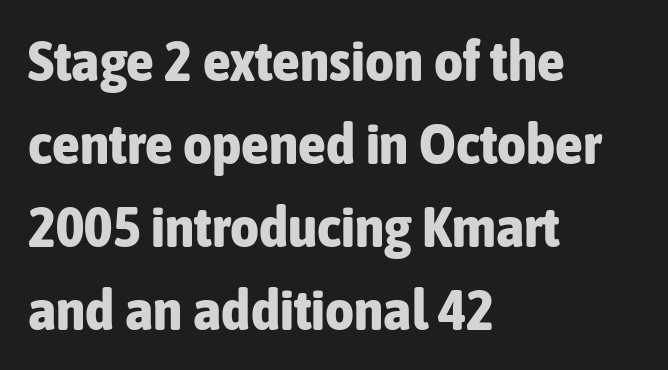
A typesetter would call this proportional, since set widths differ per character. The face used here is a sans, in the tradition of grotesques and geometrics. Beneath every word, the page is bare. The face used here is rendered with its standard letterfit.
